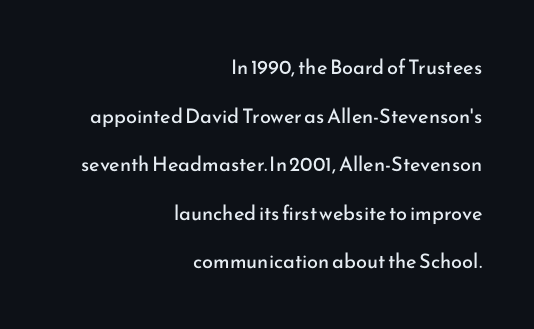
Q: Is the text bold? A: No.
Q: Is the text italic (slanted)? A: No, it is upright.
Q: Is the text underlined? A: No.
Q: How is the paragraph aligned? A: Right-aligned.
Q: Is the spacing between letters normal or unusually wide? A: Normal.
Q: Is the spacing between lines tight, normal or loose? A: Loose.
